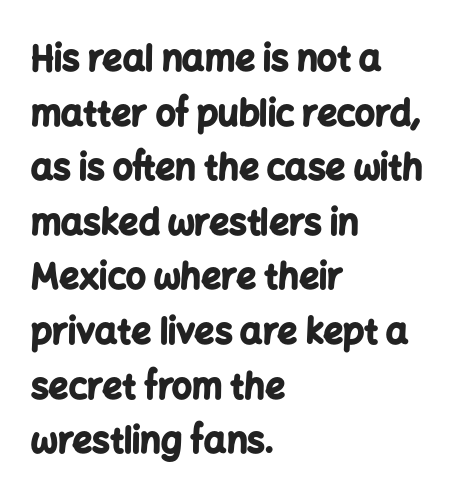
Students, this is bold: see how much ink each stroke carries. Type style note: lacks serifs. Quick note: interline space is typical. Just letters on the line, the space beneath them empty. Between one letter and the next there's only the usual sliver of space. This sample has the flowing, uneven cadence of proportional lettering.
